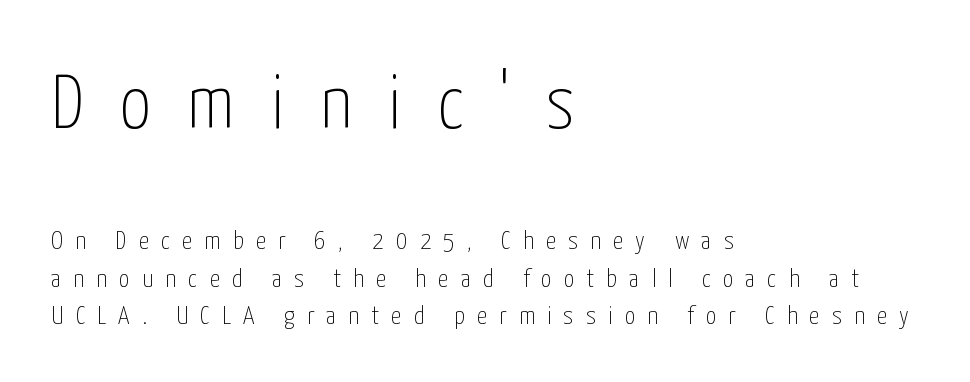
Q: Is the text bold? A: No.
Q: Is the text italic (slanted)? A: No, it is upright.
Q: Is the typeface a serif or a sans-serif typeface? A: Sans-serif.
Q: Is the text underlined? A: No.
Q: How is the paragraph aligned? A: Left-aligned.
Q: Is the spacing between letters normal or unusually wide? A: Unusually wide.
Q: Is the spacing between lines tight, normal or loose? A: Normal.
Q: Which block of text is set in a larger size, the first (top) or the second (bottom)? A: The first (top) one.
Q: Width (condensed, normal, or wide)? A: Condensed.
Q: Stroke contrast? A: Low.
Q: x-height? A: Medium.
Q: Monospaced? A: No.
